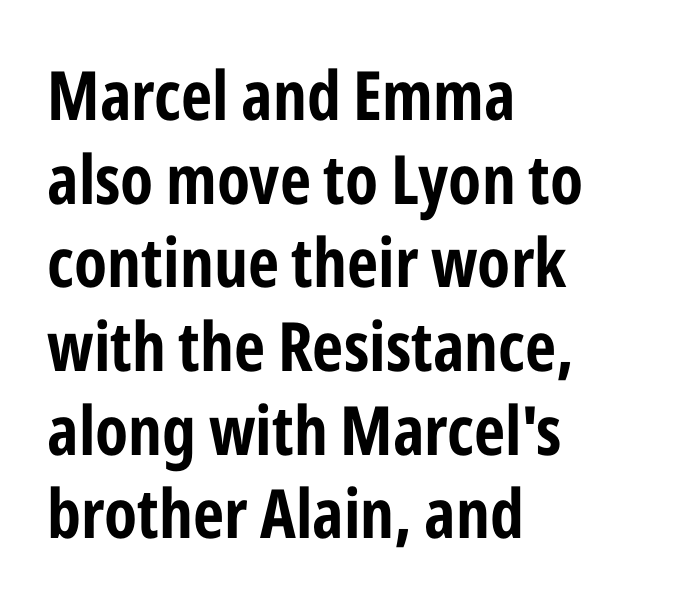
Nobody drew a line under any word here. The setting favours the left margin, as ordinary paragraphs usually do. No feet cap the strokes, marking this as sans-serif type. Tall strokes in this sample are plumb rather than angled. Standard letterfit; no display-style spreading of the glyphs. Spacing verdict: proportional, widths tailored to each character.
